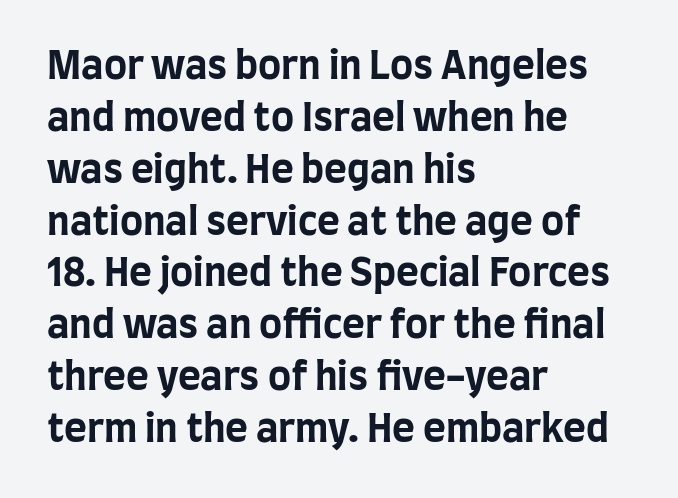
Q: Is the text bold? A: Yes.
Q: Is the text italic (slanted)? A: No, it is upright.
Q: Is the typeface a serif or a sans-serif typeface? A: Sans-serif.
Q: Is the text underlined? A: No.
Q: How is the paragraph aligned? A: Left-aligned.
Q: Is the spacing between letters normal or unusually wide? A: Normal.
Q: Is the spacing between lines tight, normal or loose? A: Normal.
Q: Width (condensed, normal, or wide)? A: Condensed.
Q: Stroke contrast? A: Low.
Q: x-height? A: Large.
Q: Monospaced? A: No.
